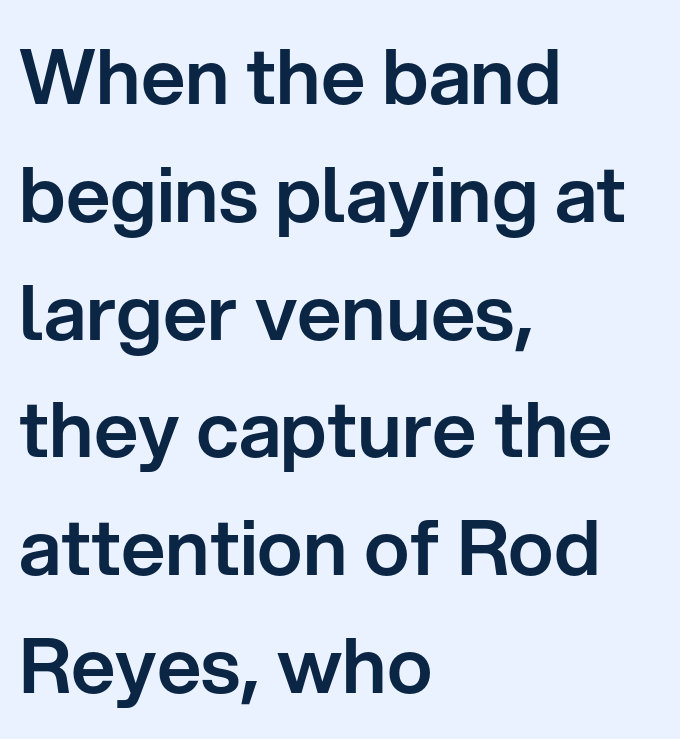
The image shows 77 px sans-serif type, upright; set left-aligned, normal line spacing (1.53x), normal letter spacing, not underlined; low stroke contrast and a medium x-height.
